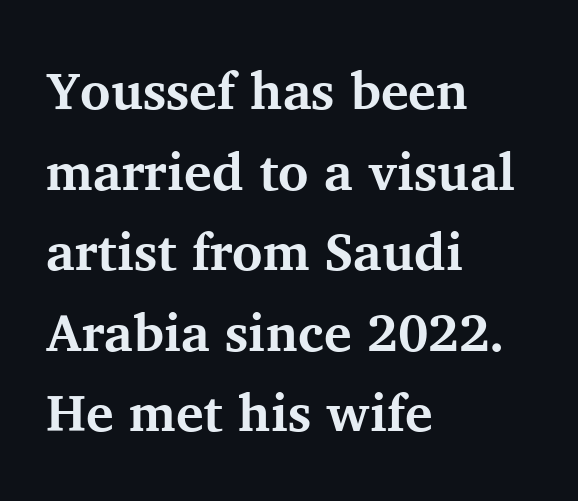
The image shows 52 px bold serif type, upright; set left-aligned, normal line spacing (1.55x), normal letter spacing, not underlined; medium stroke contrast and a medium x-height.
